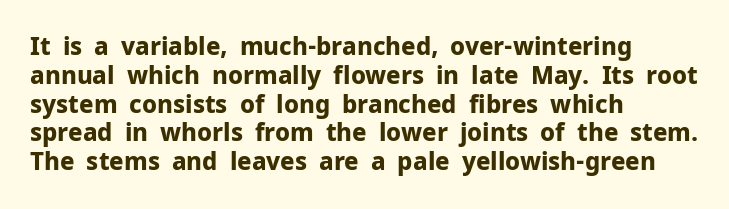
Q: Is the text bold? A: Yes.
Q: Is the text italic (slanted)? A: No, it is upright.
Q: Is the text underlined? A: No.
Q: How is the paragraph aligned? A: Left-aligned.
Q: Is the spacing between letters normal or unusually wide? A: Normal.
